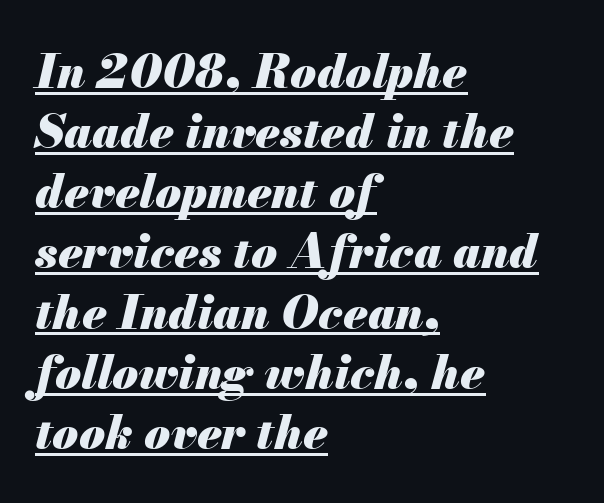
The image shows 47 px heavy type, italic (leaning right); set left-aligned, normal line spacing (1.28x), normal letter spacing, underlined; medium stroke contrast and a small x-height.
